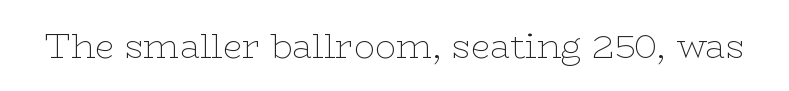
The image shows 35 px thin, wide serif type, upright; set normal letter spacing, not underlined; low stroke contrast and a medium x-height.
